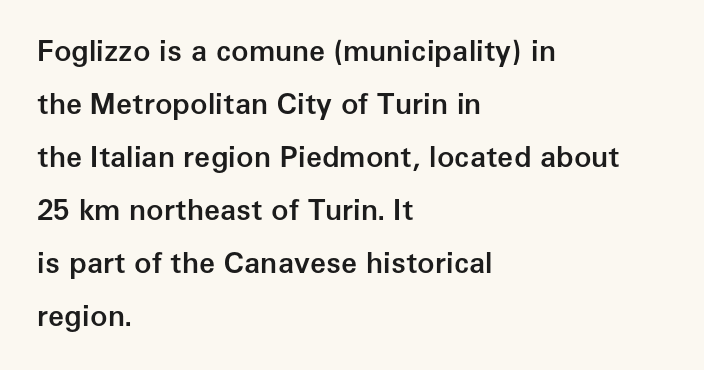
Q: Is the text bold? A: Semi-bold.
Q: Is the text italic (slanted)? A: No, it is upright.
Q: Is the typeface a serif or a sans-serif typeface? A: Sans-serif.
Q: Is the text underlined? A: No.
Q: How is the paragraph aligned? A: Left-aligned.
Q: Is the spacing between letters normal or unusually wide? A: Normal.
Q: Width (condensed, normal, or wide)? A: Normal.
Q: Stroke contrast? A: Low.
Q: x-height? A: Medium.
Q: Monospaced? A: No.
